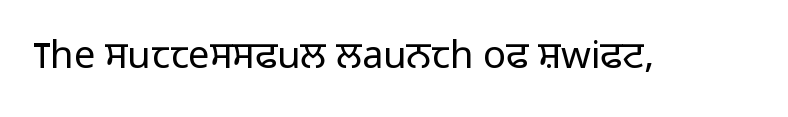
Q: Is the text bold? A: No.
Q: Is the text italic (slanted)? A: No, it is upright.
Q: Is the typeface a serif or a sans-serif typeface? A: Sans-serif.
Q: Is the text underlined? A: No.
Q: Is the spacing between letters normal or unusually wide? A: Normal.
Q: Width (condensed, normal, or wide)? A: Normal.
Q: Stroke contrast? A: Low.
Q: x-height? A: Medium.
Q: Monospaced? A: No.
